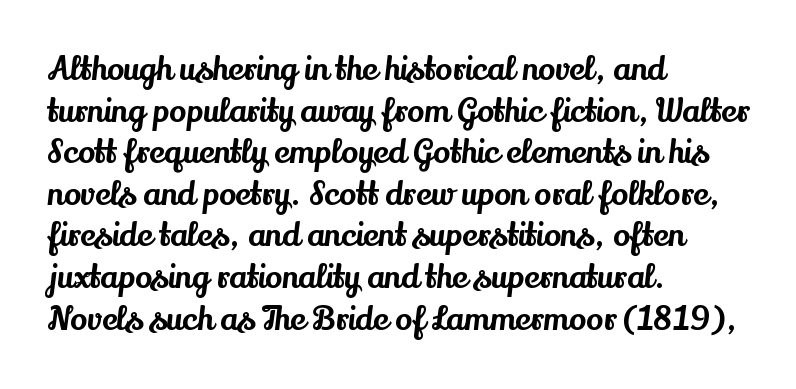
This rendering uses left alignment, leaving the right contour irregular. The passage shown is not underscored anywhere. Compared with typical paragraphs, the rows here are spaced about the same. What stands out about the letter spacing? Nothing — it is the standard amount. Think of a printed novel: that variable character pitch is what you see here.
